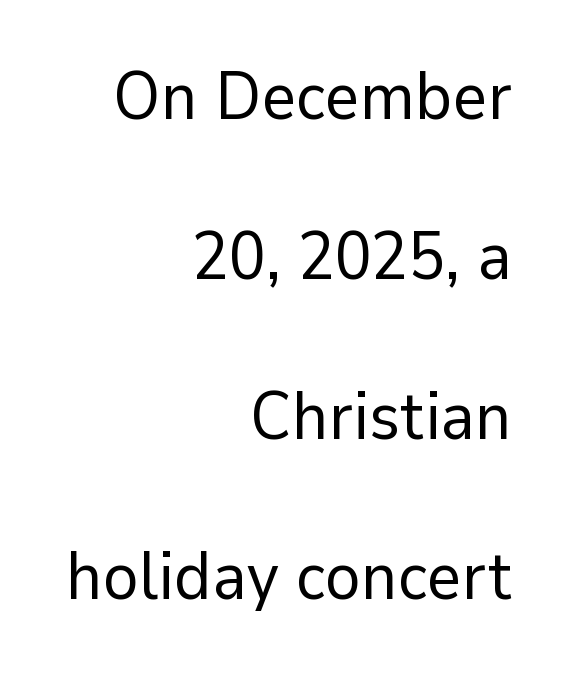
Q: Is the text bold? A: No.
Q: Is the text italic (slanted)? A: No, it is upright.
Q: Is the typeface a serif or a sans-serif typeface? A: Sans-serif.
Q: Is the text underlined? A: No.
Q: How is the paragraph aligned? A: Right-aligned.
Q: Is the spacing between letters normal or unusually wide? A: Normal.
Q: Is the spacing between lines tight, normal or loose? A: Loose.
Q: Width (condensed, normal, or wide)? A: Normal.
Q: Stroke contrast? A: Low.
Q: x-height? A: Medium.
Q: Monospaced? A: No.
